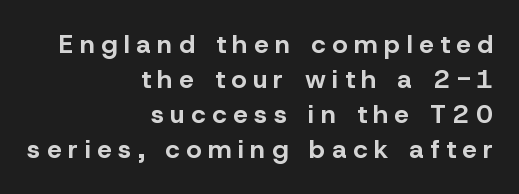
Q: Is the text bold? A: Yes.
Q: Is the text italic (slanted)? A: No, it is upright.
Q: Is the text underlined? A: No.
Q: How is the paragraph aligned? A: Right-aligned.
Q: Is the spacing between letters normal or unusually wide? A: Unusually wide.
Q: Is the spacing between lines tight, normal or loose? A: Normal.
